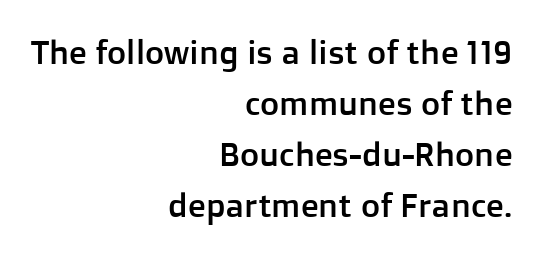
Where is the straight margin? On the right. You could not count columns in this text — the font is proportionally spaced. I'd call this a sans setting — the letters go barefoot. Characters remain perfectly vertical along every line. Is there much room between lines? A standard amount, neither cramped nor airy. Characters follow at the spacing the type designer built in.
